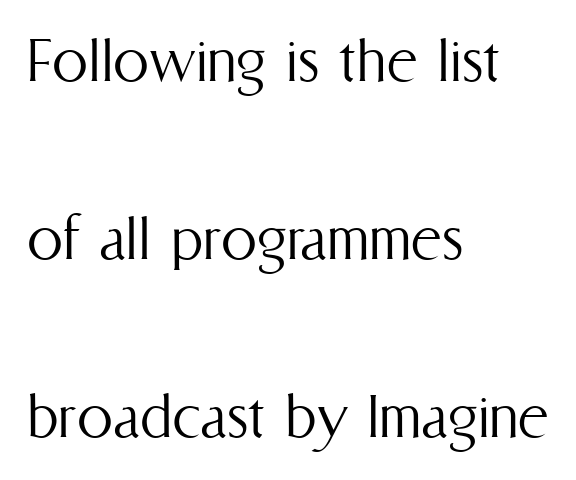
Notice how the stems are strictly vertical — no italics here. A light-to-regular cut is what we see here. Honestly, the rows look like they've been pulled way apart. Think of a printed novel: that variable character pitch is what you see here.
